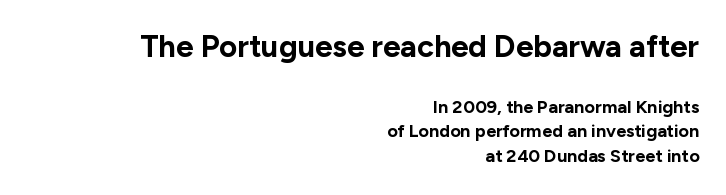
Q: Is the text bold? A: Yes.
Q: Is the text italic (slanted)? A: No, it is upright.
Q: Is the typeface a serif or a sans-serif typeface? A: Sans-serif.
Q: Is the text underlined? A: No.
Q: How is the paragraph aligned? A: Right-aligned.
Q: Is the spacing between letters normal or unusually wide? A: Normal.
Q: Is the spacing between lines tight, normal or loose? A: Normal.
Q: Which block of text is set in a larger size, the first (top) or the second (bottom)? A: The first (top) one.
Q: Width (condensed, normal, or wide)? A: Normal.
Q: Stroke contrast? A: Low.
Q: x-height? A: Medium.
Q: Monospaced? A: No.
